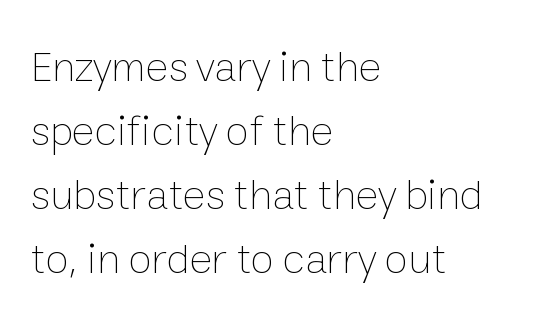
Q: Is the text bold? A: No.
Q: Is the text italic (slanted)? A: No, it is upright.
Q: Is the text underlined? A: No.
Q: How is the paragraph aligned? A: Left-aligned.
Q: Is the spacing between letters normal or unusually wide? A: Normal.
Q: Is the spacing between lines tight, normal or loose? A: Normal.
Q: Width (condensed, normal, or wide)? A: Normal.
Q: Stroke contrast? A: Low.
Q: x-height? A: Medium.
Q: Monospaced? A: No.
